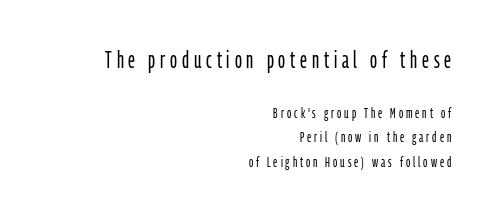
The words here are not underlined. Do the letters lean? They stand straight. The type is letterspaced generously, with wide tracking. Line ends are locked; line starts wander. Heft: none added — not bold.
